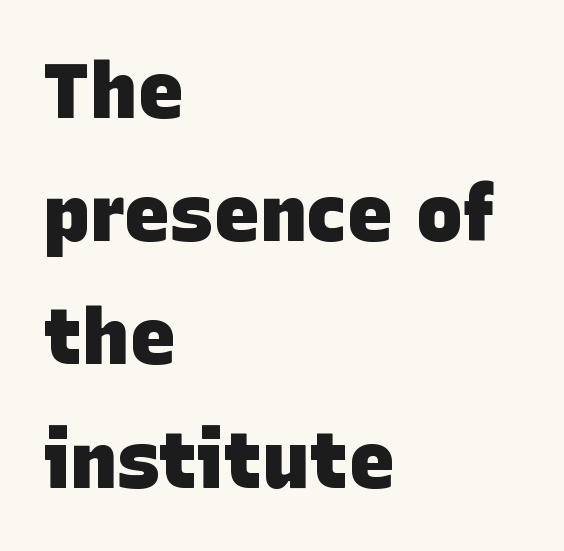
{"serif": "no", "bold": "yes", "weight": "heavy", "width": "normal", "stroke_contrast": "low", "x_height": "large", "monospaced": "no", "underline": "no", "align": "left", "line_spacing": "normal", "line_spacing_ratio": 1.58, "letter_spacing": "normal", "letter_spacing_em": 0.0, "glyph_px": 78}
